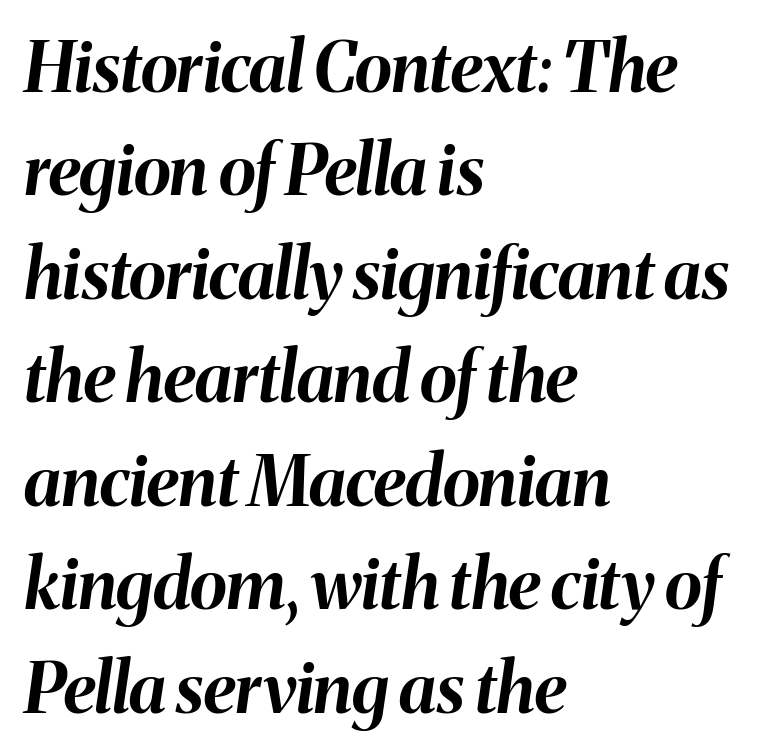
Here the designer chose a conventional face with non-uniform glyph widths. The baseline area is clear. Nothing unusual about the tracking: characters are spaced as the font intends. Posture: slanted. Summary of vertical rhythm: regular, with standard interline spacing. Where is the straight margin? On the left.
